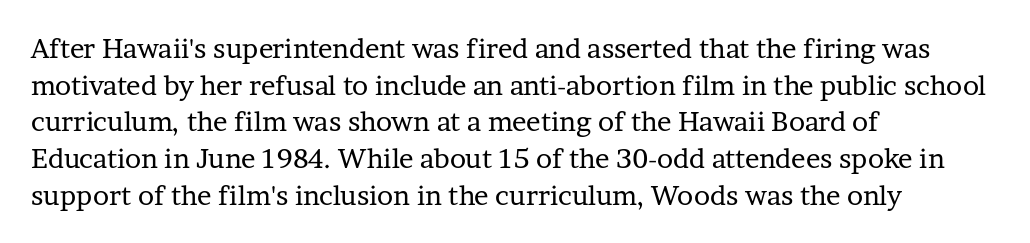
The image shows 27 px text type, upright; set left-aligned, normal line spacing (1.36x), normal letter spacing, not underlined.
